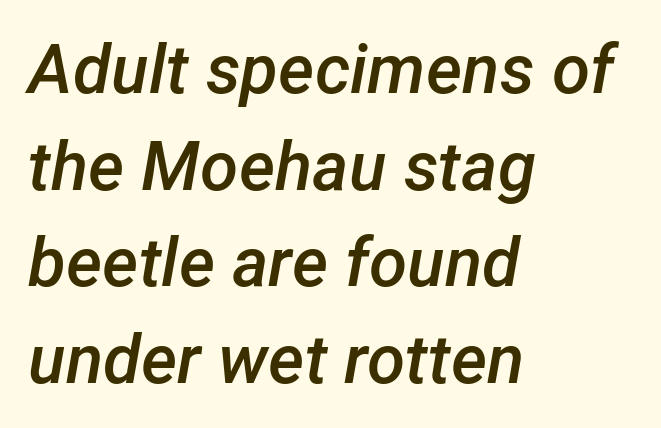
{"italic": "yes", "lean": "right", "slant_degrees": 12, "bold": "semi", "weight": "semibold", "width": "normal", "stroke_contrast": "low", "x_height": "medium", "monospaced": "no", "underline": "no", "align": "left", "line_spacing": "normal", "line_spacing_ratio": 1.4, "letter_spacing": "normal", "letter_spacing_em": 0.0, "glyph_px": 69}
